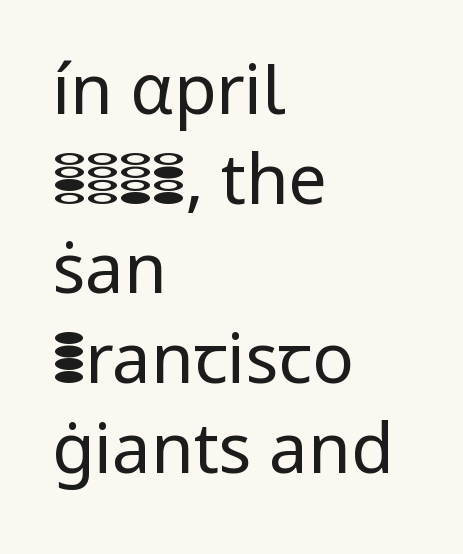
The weight tops out at a normal text grade. Spacing between characters is what you'd get straight out of the box. Each letter's strokes conclude bluntly, with no projecting serifs. The rendering uses a moderate line-height, typical for paragraphs. The lines in this sample share a left origin and differ only in where they stop. Looks like regular typesetting: each glyph gets only the width it needs.
